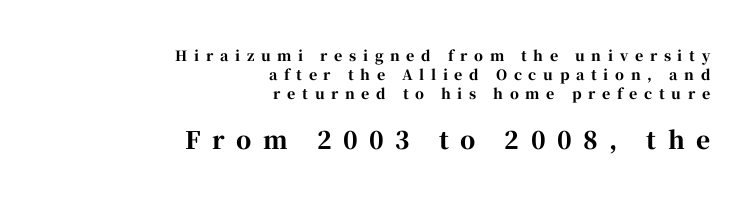
Q: Is the text bold? A: Yes.
Q: Is the text italic (slanted)? A: No, it is upright.
Q: Is the text underlined? A: No.
Q: How is the paragraph aligned? A: Right-aligned.
Q: Is the spacing between letters normal or unusually wide? A: Unusually wide.
Q: Is the spacing between lines tight, normal or loose? A: Normal.
Q: Which block of text is set in a larger size, the first (top) or the second (bottom)? A: The second (bottom) one.
